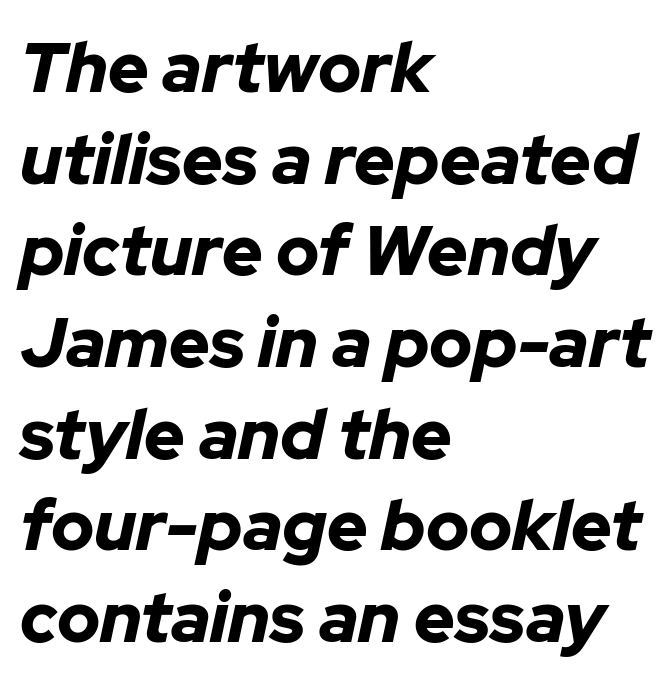
{"italic": "yes", "lean": "right", "slant_degrees": 12, "bold": "yes", "weight": "bold", "width": "normal", "stroke_contrast": "low", "x_height": "medium", "monospaced": "no", "underline": "no", "align": "left", "line_spacing": "normal", "line_spacing_ratio": 1.31, "letter_spacing": "normal", "letter_spacing_em": 0.0, "glyph_px": 70}
